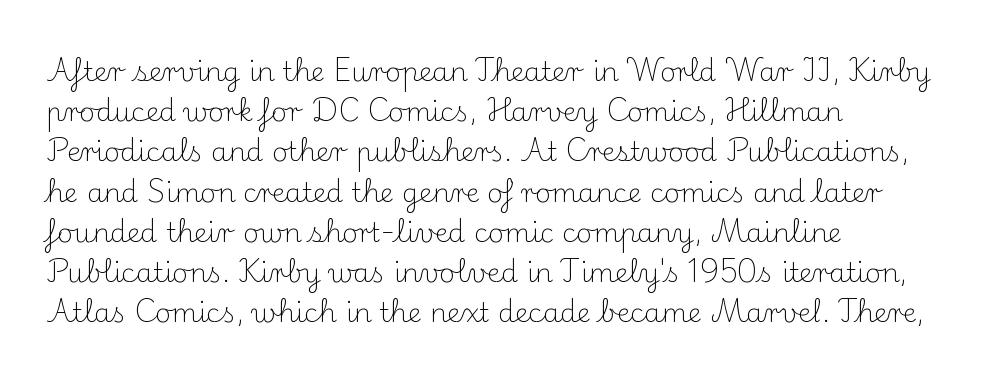
The paragraph shown leans on its left margin. Has an underline been added? It has not. The font's upright variant was chosen for this text. The cut favours lightness, reaching ordinary text weight at its darkest.
